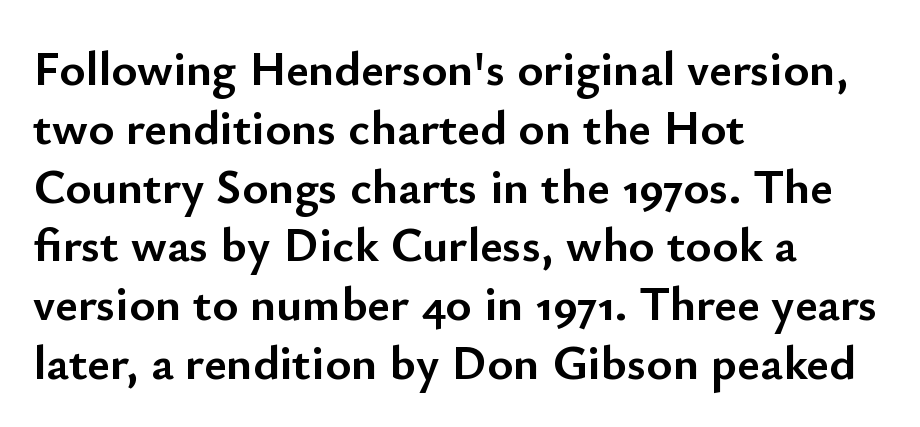
{"serif": "no", "italic": "no", "bold": "yes", "weight": "semibold", "width": "normal", "stroke_contrast": "low", "x_height": "small", "monospaced": "no", "underline": "no", "align": "left", "line_spacing_ratio": 1.2, "letter_spacing": "normal", "letter_spacing_em": 0.0, "glyph_px": 49}
